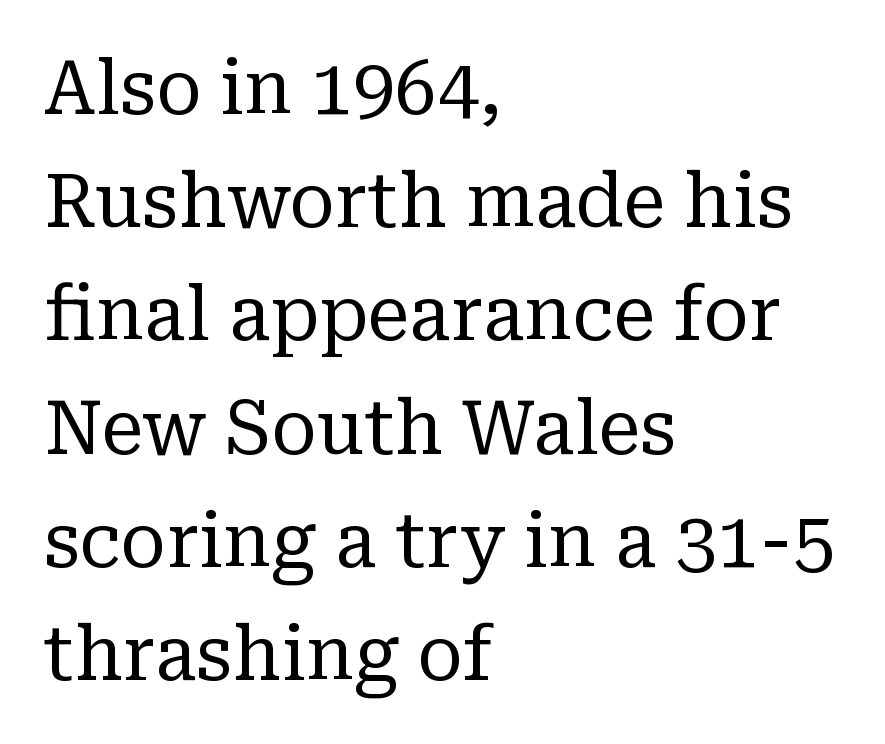
The foot of each line stays bare and open. The rendering shows small feet on the letterforms — a serif design. Left-aligned paragraph, ragged on the right. Here the designer chose a conventional face with non-uniform glyph widths. Tall strokes in this sample are plumb rather than angled.
